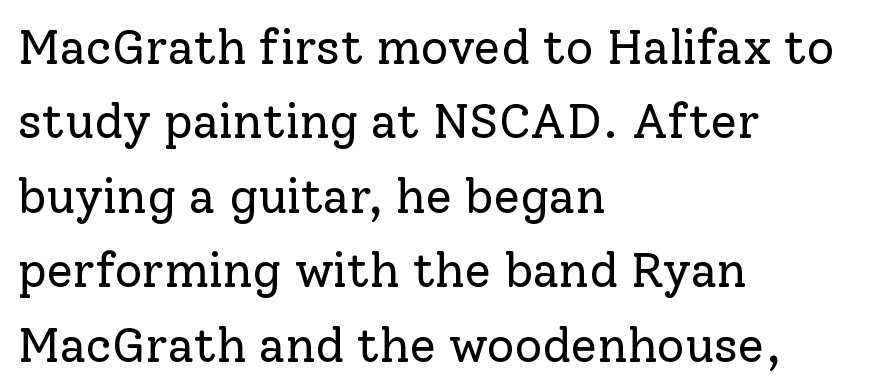
The image shows 48 px regular-weight serif type, upright; set left-aligned, normal line spacing (1.55x), normal letter spacing, not underlined; low stroke contrast and a medium x-height.
